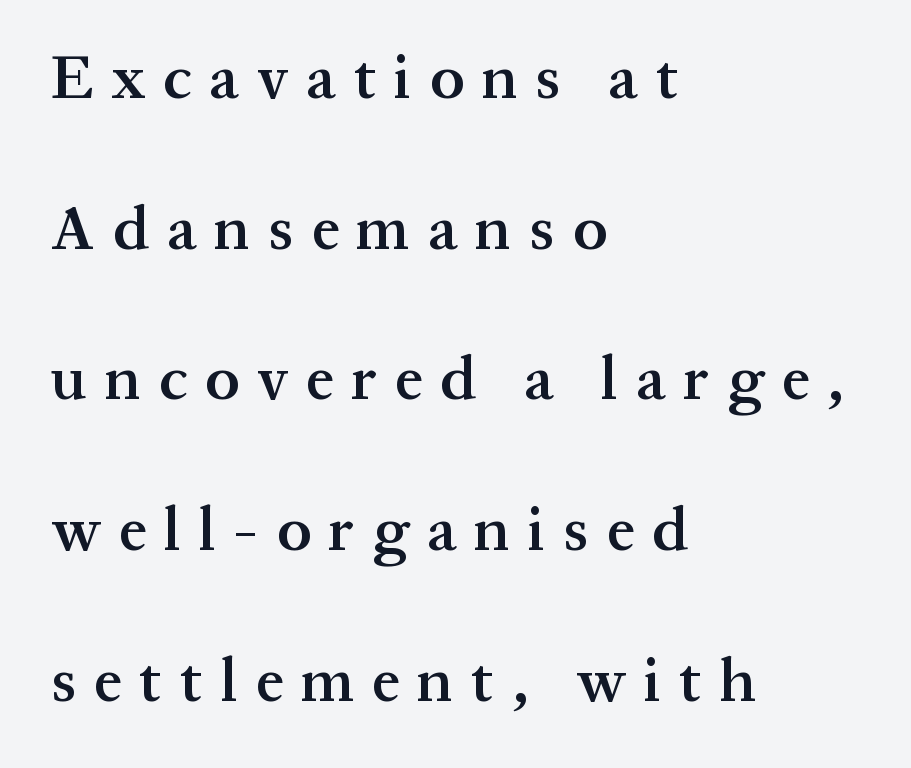
{"serif": "yes", "italic": "no", "bold": "semi", "weight": "semibold", "width": "normal", "stroke_contrast": "medium", "x_height": "medium", "monospaced": "no", "underline": "no", "align": "left", "line_spacing": "loose", "line_spacing_ratio": 2.43, "letter_spacing": "wide", "letter_spacing_em": 0.29, "glyph_px": 62}
